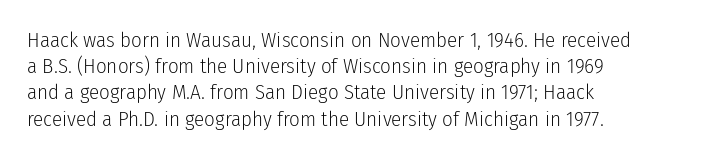
The image shows 21 px text type, upright; set left-aligned, normal line spacing (1.25x), normal letter spacing, not underlined.
